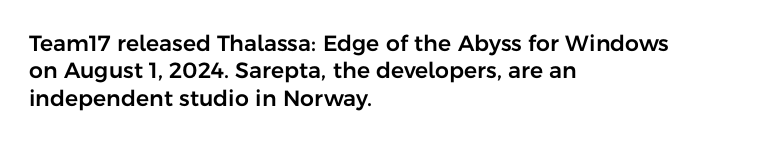
{"italic": "no", "underline": "no", "align": "left", "line_spacing": "normal", "line_spacing_ratio": 1.25, "letter_spacing": "normal", "letter_spacing_em": 0.0, "glyph_px": 22}
